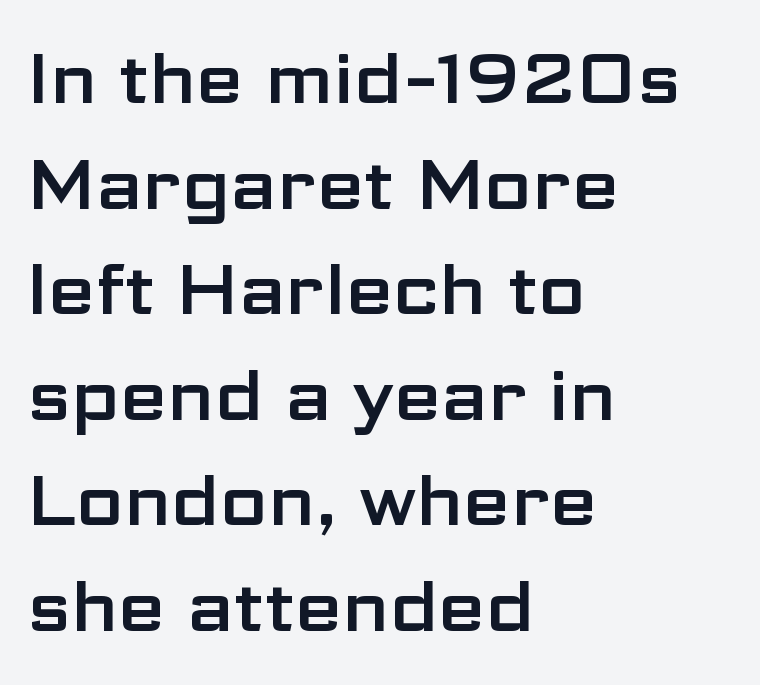
A typesetter would call this leading conventional body-copy spacing. Italic? Not at all — the glyphs are vertical. Each row of text sits above clean, open space. Line starts are locked; line ends wander.
